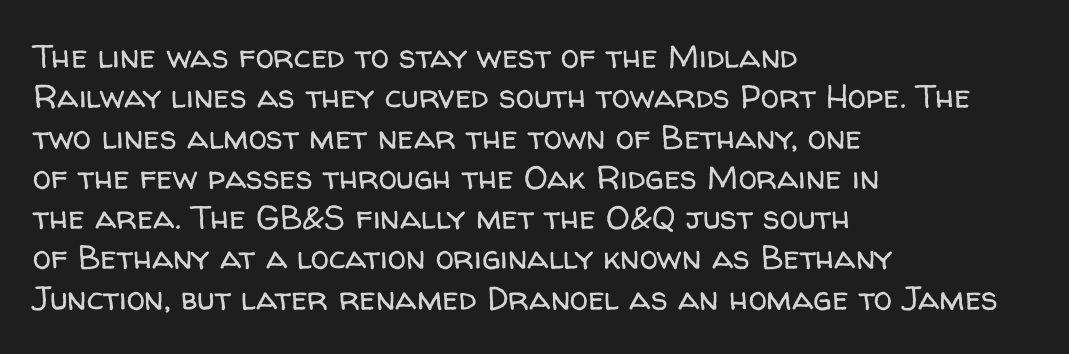
Decoration check: the copy has no underline. Note: no serifs on the glyphs. Notice how the stems are strictly vertical — no italics here. Reading down the block, your eye returns to a fixed left position each line.
